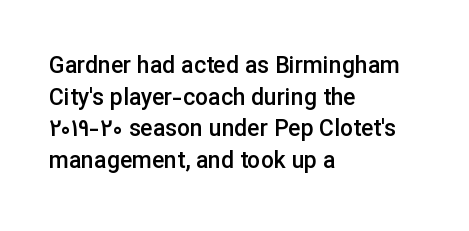
The image shows 23 px text type, upright; set left-aligned, normal line spacing (1.38x), normal letter spacing, not underlined.
